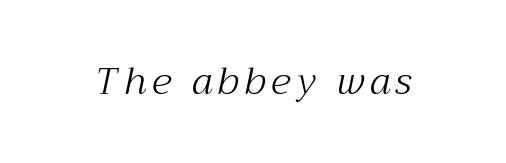
The image shows 38 px light serif type, italic (leaning right); set not underlined; medium stroke contrast and a medium x-height.
